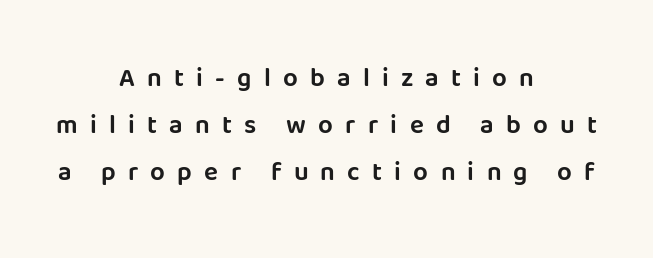
Plain, unruled lines of type. Someone cranked the tracking dial way up on this one. Alignment: centered. The letters stand straight up with perfectly vertical stems.
